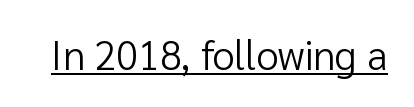
Q: Is the text bold? A: No.
Q: Is the text italic (slanted)? A: No, it is upright.
Q: Is the typeface a serif or a sans-serif typeface? A: Sans-serif.
Q: Is the text underlined? A: Yes.
Q: Is the spacing between letters normal or unusually wide? A: Normal.
Q: Width (condensed, normal, or wide)? A: Normal.
Q: Stroke contrast? A: Low.
Q: x-height? A: Medium.
Q: Monospaced? A: No.
